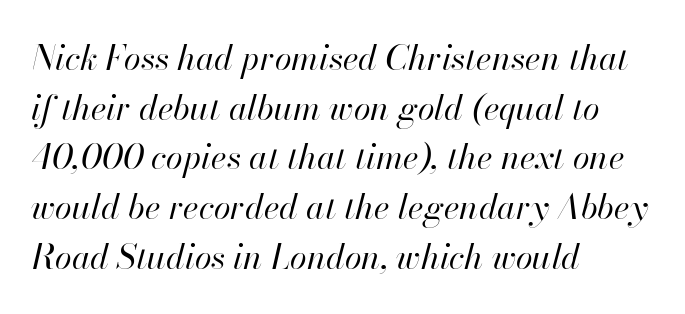
Q: Is the text bold? A: No.
Q: Is the text italic (slanted)? A: Yes, it leans right by about 13 degrees.
Q: Is the text underlined? A: No.
Q: How is the paragraph aligned? A: Left-aligned.
Q: Is the spacing between letters normal or unusually wide? A: Normal.
Q: Is the spacing between lines tight, normal or loose? A: Normal.
Q: Width (condensed, normal, or wide)? A: Normal.
Q: Stroke contrast? A: High.
Q: x-height? A: Small.
Q: Monospaced? A: No.
